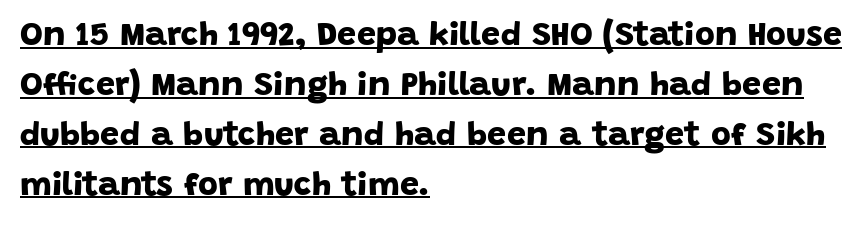
{"serif": "no", "bold": "yes", "weight": "bold", "width": "normal", "stroke_contrast": "low", "x_height": "large", "monospaced": "no", "underline": "yes", "align": "left", "line_spacing": "normal", "line_spacing_ratio": 1.47, "letter_spacing": "normal", "letter_spacing_em": 0.0, "glyph_px": 34}
